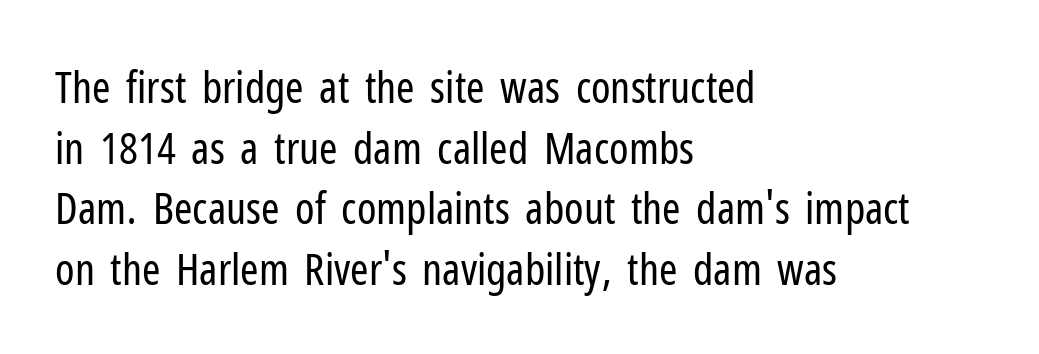
The strokes are not fattened; the text isn't bold. Is this a fixed-width face? No — the glyphs have proportional, varying widths. Teacher's note: observe the even left margin — that is flush-left alignment. Italic: no, the glyphs are upright roman.
